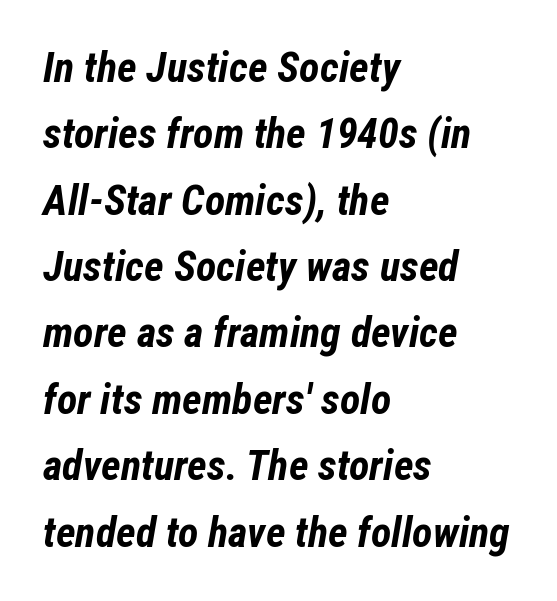
The passage is arranged the way most books set body copy — flush left. In terms of leading, this rendering sits right in the middle. The specimen omits any rule beneath the text block's lines. Style check: oblique.
